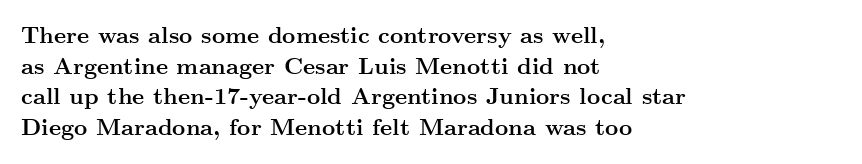
The image shows 23 px bold type, upright; set left-aligned, normal line spacing (1.33x), normal letter spacing, not underlined.
